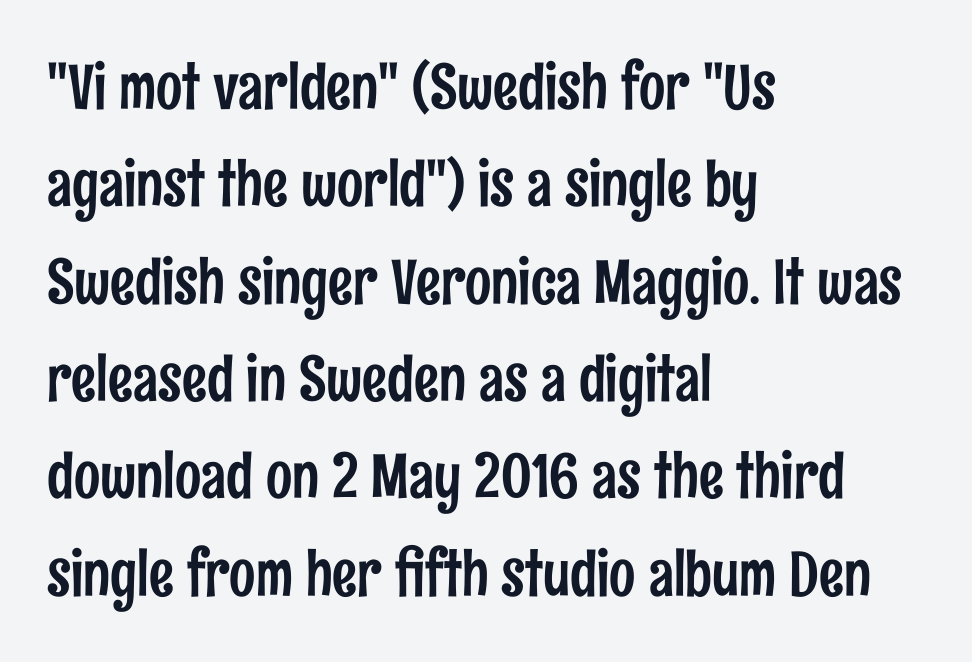
The image shows 62 px condensed sans-serif type, upright; set left-aligned, normal line spacing (1.57x), normal letter spacing, not underlined; low stroke contrast and a medium x-height.
